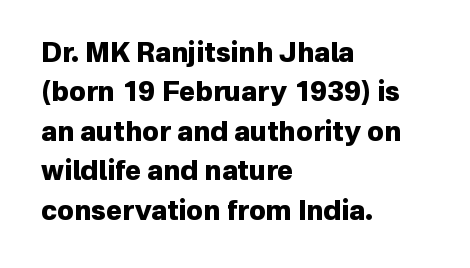
Q: Is the text bold? A: Yes.
Q: Is the text italic (slanted)? A: No, it is upright.
Q: Is the text underlined? A: No.
Q: How is the paragraph aligned? A: Left-aligned.
Q: Is the spacing between letters normal or unusually wide? A: Normal.
Q: Is the spacing between lines tight, normal or loose? A: Normal.
